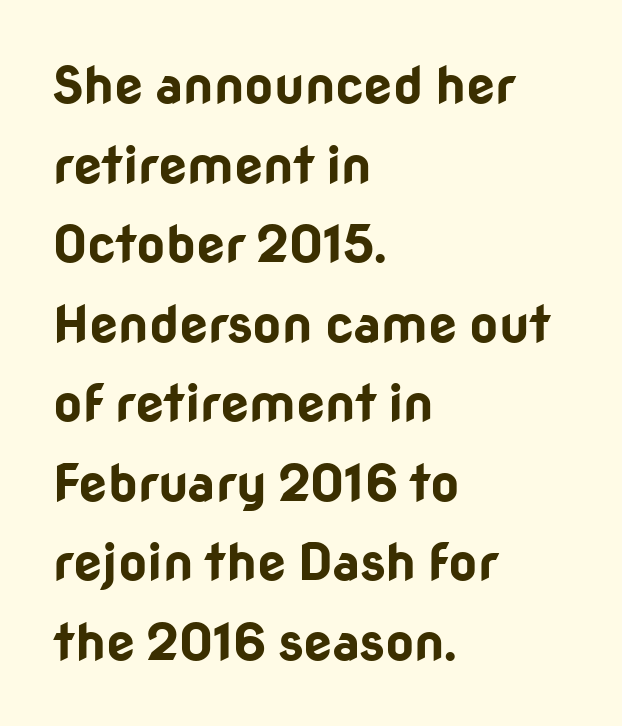
Looks like regular typesetting: each glyph gets only the width it needs. The text was rendered using a sans face with plain stroke endings. These lines sit exactly where default settings would place them. The space directly below the letters is spotless. Line beginnings align vertically; line endings do not. These words are printed bold, with thick strokes throughout.
